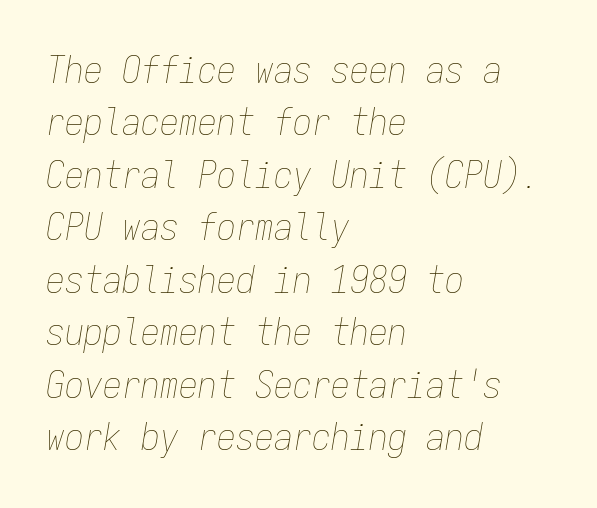
The image shows 38 px thin, condensed type, italic (leaning right), monospaced; set left-aligned, normal line spacing (1.38x), normal letter spacing, not underlined; low stroke contrast and a medium x-height.
